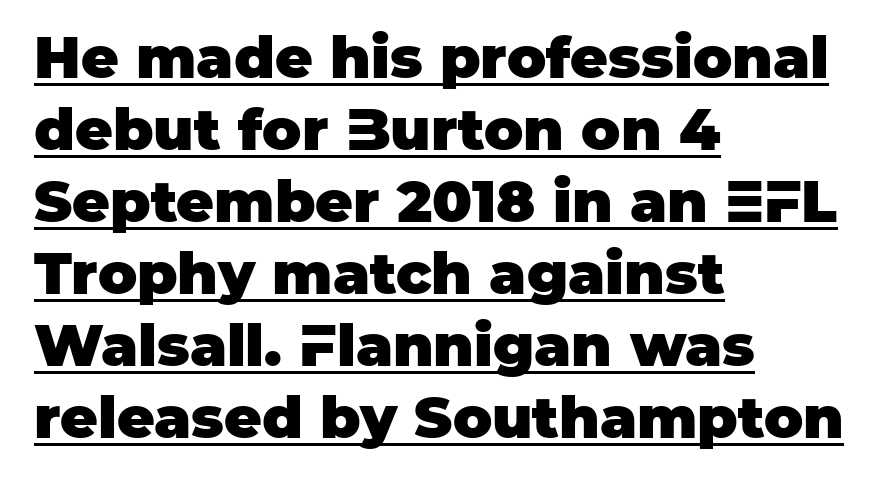
Examine the stroke ends and you'll find no serifs. The glyphs have the mass of a bold cut. These lines stack with their left ends in a neat column. Spacing verdict: proportional, widths tailored to each character. No extra tracking has been applied to these lines. The font's upright variant was chosen for this text.
